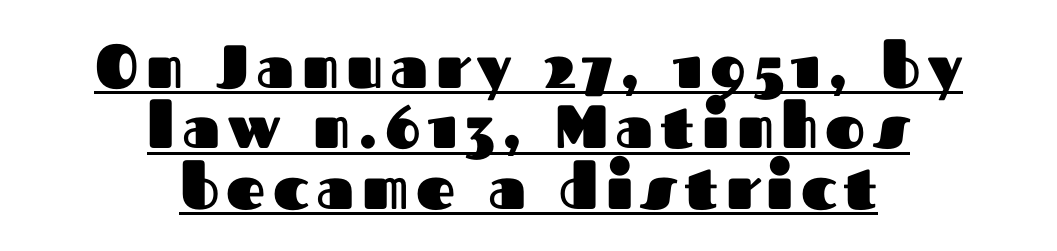
Q: Is the text bold? A: Yes.
Q: Is the text italic (slanted)? A: No, it is upright.
Q: Is the typeface a serif or a sans-serif typeface? A: Sans-serif.
Q: Is the text underlined? A: Yes.
Q: How is the paragraph aligned? A: Centered.
Q: Is the spacing between lines tight, normal or loose? A: Tight.
Q: Width (condensed, normal, or wide)? A: Normal.
Q: Stroke contrast? A: Medium.
Q: x-height? A: Medium.
Q: Monospaced? A: No.
